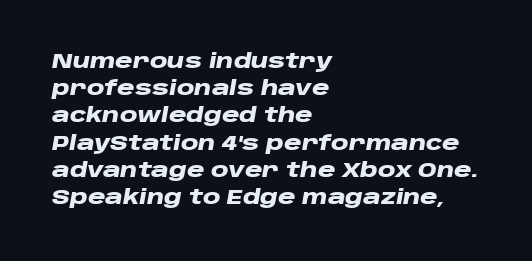
{"italic": "yes", "lean": "right", "slant_degrees": 10, "bold": "yes", "underline": "no", "align": "left", "line_spacing": "normal", "line_spacing_ratio": 1.36, "letter_spacing": "normal", "letter_spacing_em": 0.0, "glyph_px": 20}
